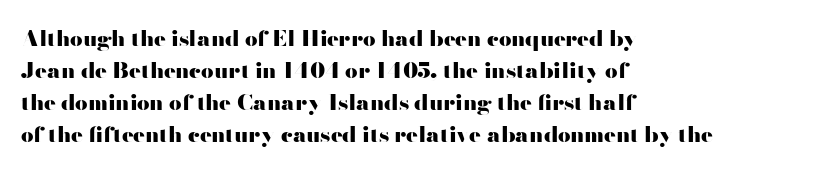
{"italic": "no", "bold": "yes", "underline": "no", "align": "left", "line_spacing": "normal", "line_spacing_ratio": 1.45, "letter_spacing": "normal", "letter_spacing_em": 0.0, "glyph_px": 22}
